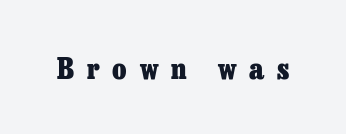
The image shows 29 px heavy serif type, upright; set unusually wide letter spacing (+0.44 em), not underlined; low stroke contrast and a medium x-height.
